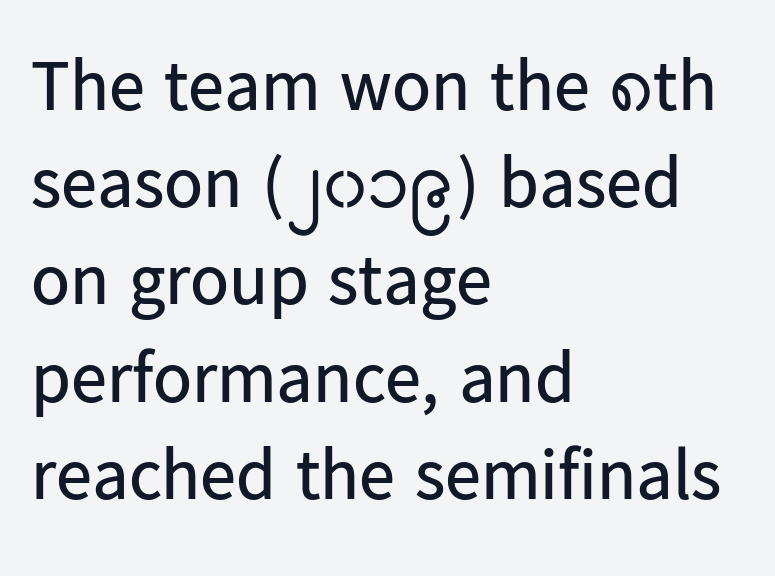
Q: Is the text bold? A: No.
Q: Is the text italic (slanted)? A: No, it is upright.
Q: Is the typeface a serif or a sans-serif typeface? A: Sans-serif.
Q: Is the text underlined? A: No.
Q: How is the paragraph aligned? A: Left-aligned.
Q: Is the spacing between letters normal or unusually wide? A: Normal.
Q: Is the spacing between lines tight, normal or loose? A: Normal.
Q: Width (condensed, normal, or wide)? A: Normal.
Q: Stroke contrast? A: Low.
Q: x-height? A: Medium.
Q: Monospaced? A: No.
